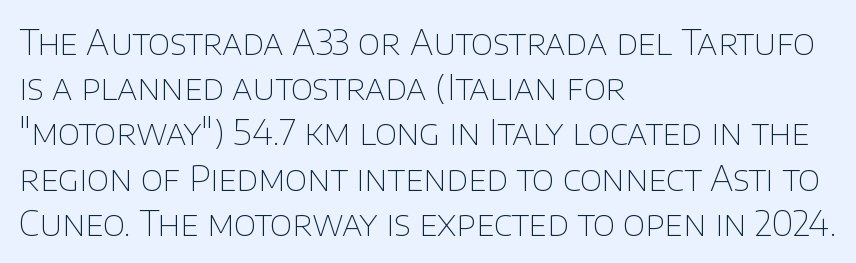
{"serif": "no", "italic": "no", "bold": "no", "weight": "thin", "width": "normal", "stroke_contrast": "low", "x_height": "large", "monospaced": "no", "underline": "no", "align": "left", "line_spacing": "normal", "line_spacing_ratio": 1.33, "letter_spacing": "normal", "letter_spacing_em": 0.0, "glyph_px": 34}
